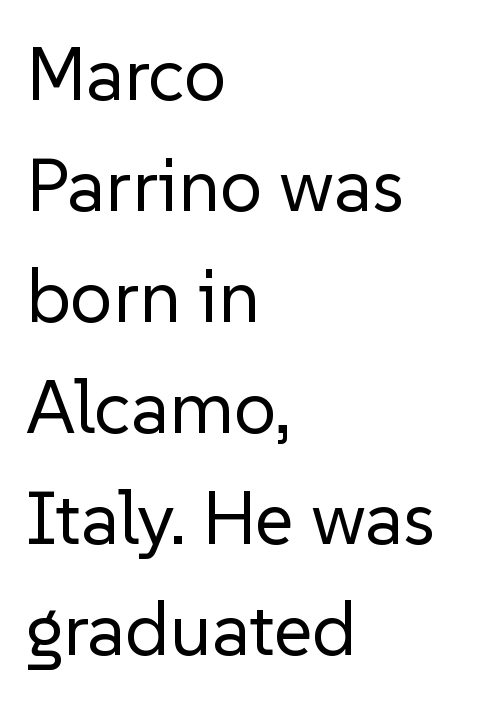
Q: Is the text bold? A: No.
Q: Is the text italic (slanted)? A: No, it is upright.
Q: Is the typeface a serif or a sans-serif typeface? A: Sans-serif.
Q: Is the text underlined? A: No.
Q: How is the paragraph aligned? A: Left-aligned.
Q: Is the spacing between letters normal or unusually wide? A: Normal.
Q: Is the spacing between lines tight, normal or loose? A: Normal.
Q: Width (condensed, normal, or wide)? A: Normal.
Q: Stroke contrast? A: Low.
Q: x-height? A: Medium.
Q: Monospaced? A: No.
